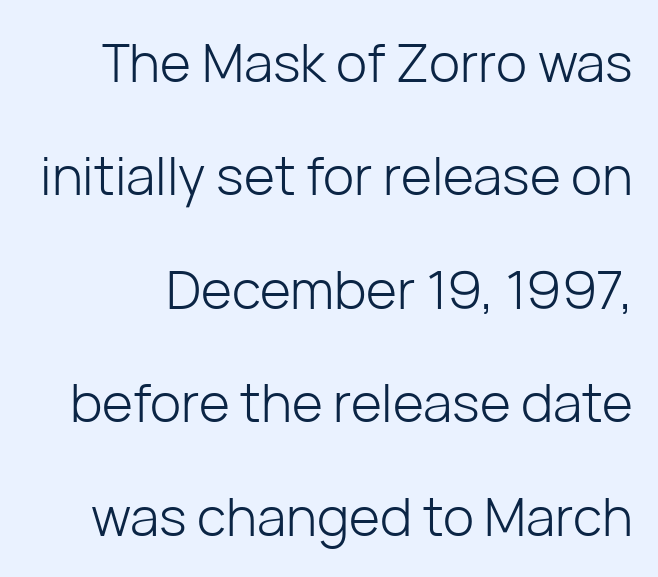
The image shows 53 px light sans-serif type, upright; set loose line spacing (2.14x), normal letter spacing, not underlined; low stroke contrast and a medium x-height.
